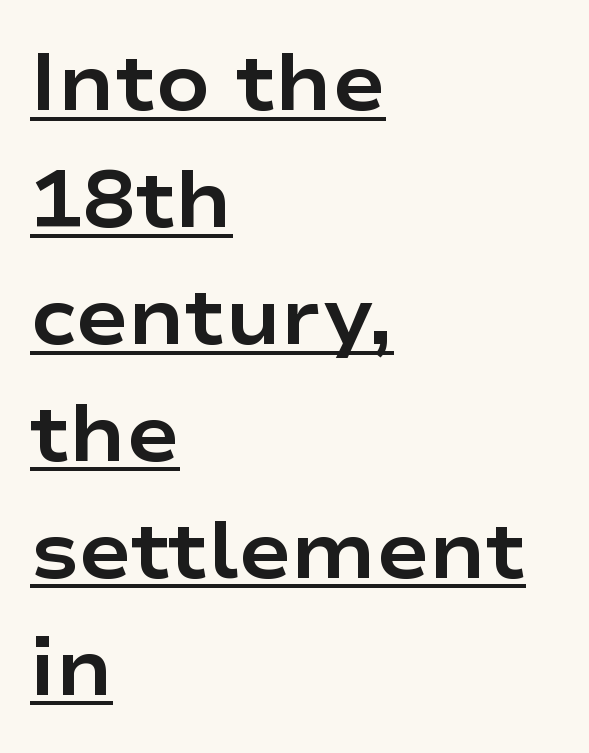
{"serif": "no", "italic": "no", "bold": "yes", "weight": "bold", "width": "wide", "stroke_contrast": "low", "x_height": "medium", "monospaced": "no", "underline": "yes", "align": "left", "line_spacing": "normal", "line_spacing_ratio": 1.48, "letter_spacing": "normal", "letter_spacing_em": 0.0, "glyph_px": 79}
